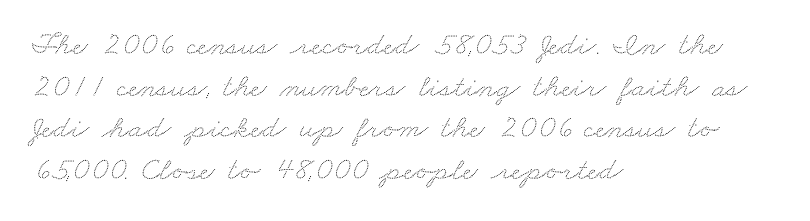
{"width": "wide", "stroke_contrast": "low", "x_height": "small", "monospaced": "no", "underline": "no", "align": "left", "line_spacing": "normal", "line_spacing_ratio": 1.26, "letter_spacing": "normal", "letter_spacing_em": 0.0, "glyph_px": 33}
